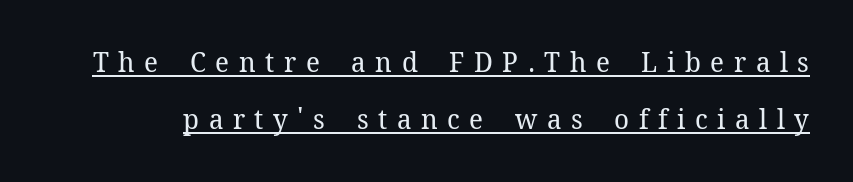
The image shows 28 px regular-weight serif type, upright; set loose line spacing (2.03x), unusually wide letter spacing (+0.34 em), underlined; low stroke contrast and a medium x-height.
